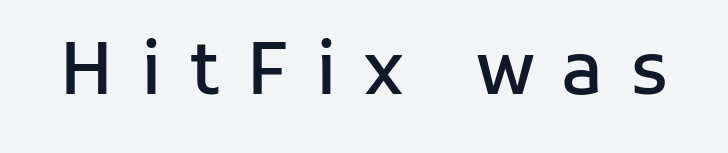
Grotesque or geometric, the face here clearly has no serifs. If you drew a line through each stem, it would be perfectly vertical. Is this a fixed-width face? No — the glyphs have proportional, varying widths. Caption: expanded tracking, letters set apart. The rendering uses a semibold face; strokes are thickened but not to full bold.
